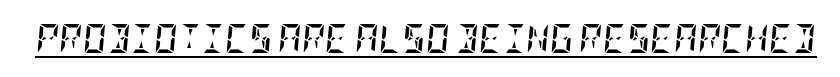
Q: Is the text bold? A: Yes.
Q: Is the text italic (slanted)? A: Yes, it leans right by about 5 degrees.
Q: Is the text underlined? A: Yes.
Q: Is the spacing between letters normal or unusually wide? A: Normal.
Q: Width (condensed, normal, or wide)? A: Condensed.
Q: Stroke contrast? A: Low.
Q: x-height? A: Large.
